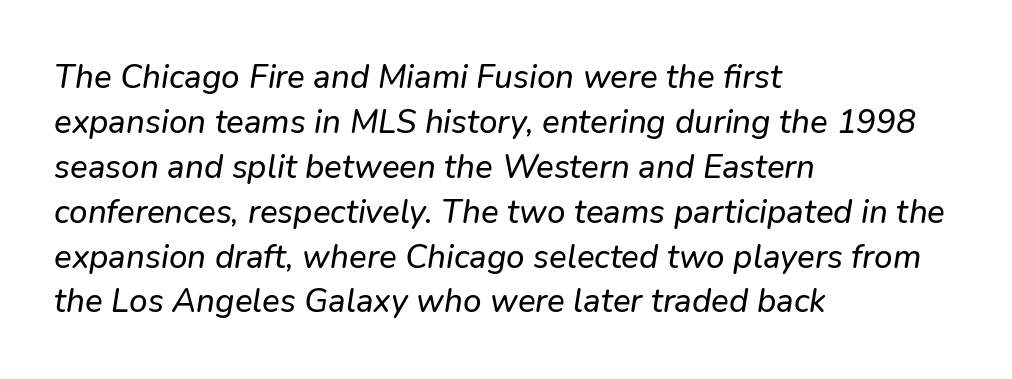
Line spacing here is normal. Anything drawn beneath the words? Only blank space. Unlike a traditional serif, this face leaves its strokes unadorned. Leftover space on each line is placed entirely after the last word. Note the varied advance widths — an 'i' is clearly narrower than an 'm'. The letters sit at their default tracking, neither squeezed nor spread.
